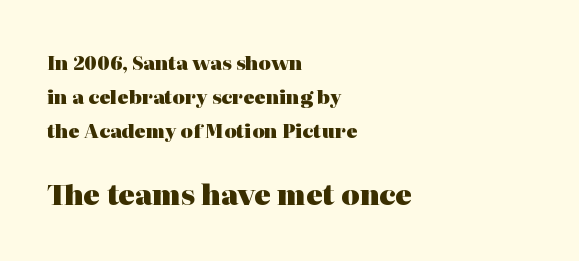
Q: Is the text bold? A: Yes.
Q: Is the text italic (slanted)? A: No, it is upright.
Q: Is the typeface a serif or a sans-serif typeface? A: Serif.
Q: Is the text underlined? A: No.
Q: How is the paragraph aligned? A: Left-aligned.
Q: Is the spacing between letters normal or unusually wide? A: Normal.
Q: Which block of text is set in a larger size, the first (top) or the second (bottom)? A: The second (bottom) one.
Q: Width (condensed, normal, or wide)? A: Normal.
Q: Stroke contrast? A: High.
Q: x-height? A: Medium.
Q: Monospaced? A: No.
